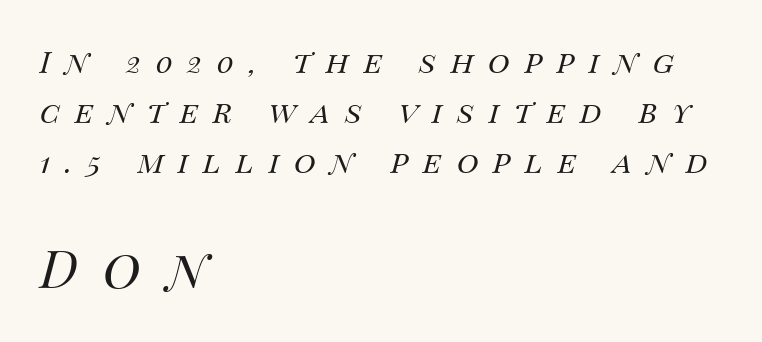
This rendering widens character spacing well past its baseline value. The zone under the glyphs is completely vacant. The second block has been scaled up relative to the first. If you drew a ruler down the left edge, every line would touch it. The rendering uses natural spacing where letterforms have individual widths.
